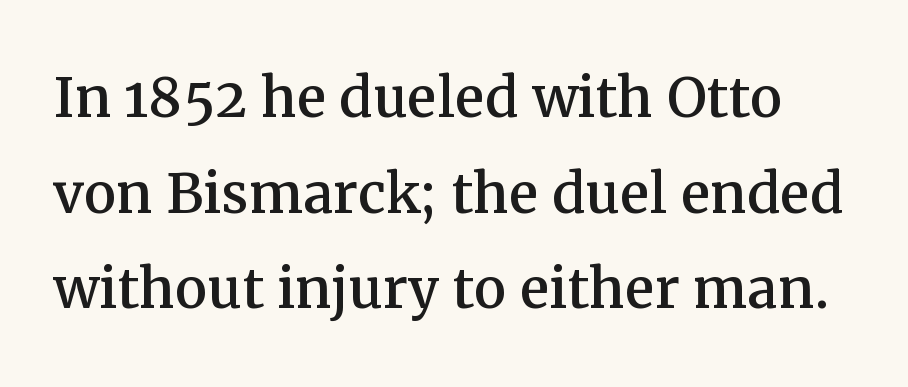
The image shows 73 px serif type, upright; set normal line spacing (1.31x), normal letter spacing, not underlined; medium stroke contrast and a medium x-height.
